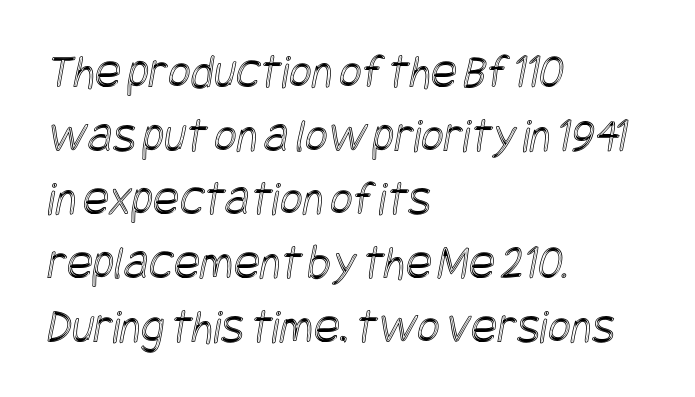
Q: Is the text underlined? A: No.
Q: How is the paragraph aligned? A: Left-aligned.
Q: Is the spacing between letters normal or unusually wide? A: Normal.
Q: Is the spacing between lines tight, normal or loose? A: Normal.
Q: Width (condensed, normal, or wide)? A: Condensed.
Q: x-height? A: Large.
